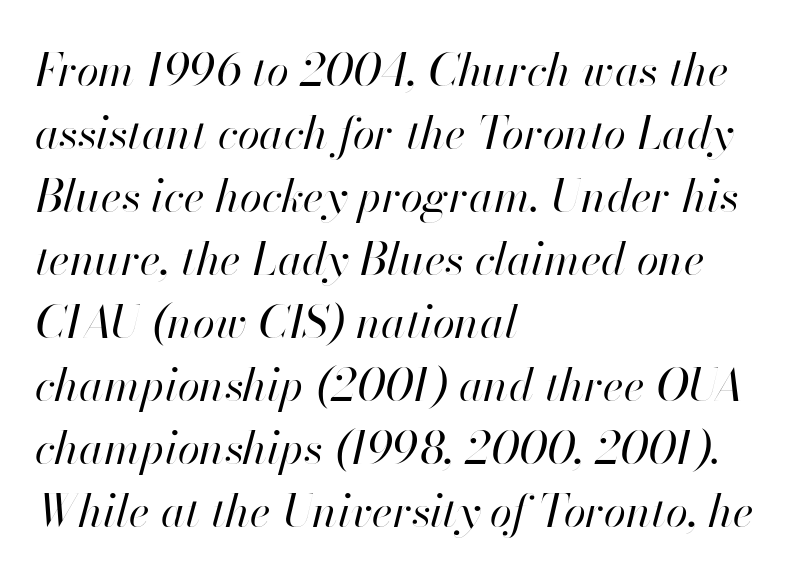
Q: Is the text bold? A: No.
Q: Is the text italic (slanted)? A: Yes, it leans right by about 13 degrees.
Q: Is the text underlined? A: No.
Q: How is the paragraph aligned? A: Left-aligned.
Q: Is the spacing between letters normal or unusually wide? A: Normal.
Q: Is the spacing between lines tight, normal or loose? A: Normal.
Q: Width (condensed, normal, or wide)? A: Normal.
Q: Stroke contrast? A: High.
Q: x-height? A: Small.
Q: Monospaced? A: No.
